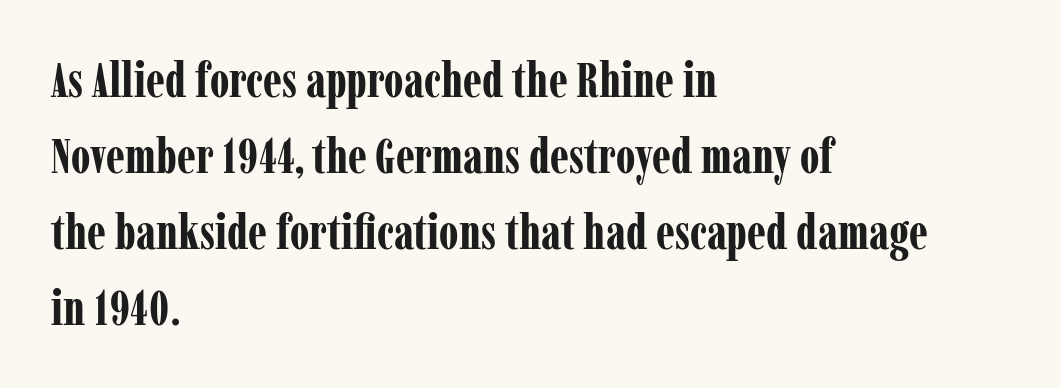
The image shows 48 px bold, condensed serif type, upright; set left-aligned, normal line spacing (1.58x), normal letter spacing, not underlined; low stroke contrast and a medium x-height.
